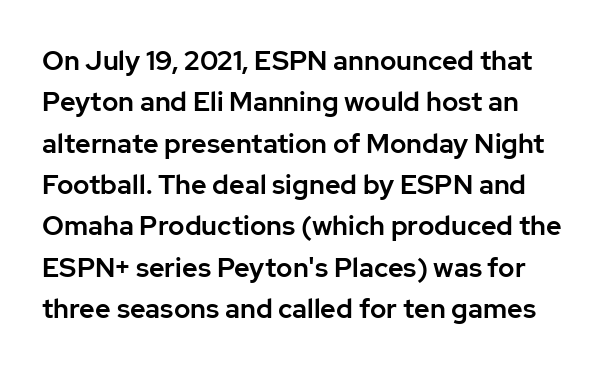
{"italic": "no", "underline": "no", "line_spacing": "normal", "line_spacing_ratio": 1.53, "letter_spacing": "normal", "letter_spacing_em": 0.0, "glyph_px": 27}
